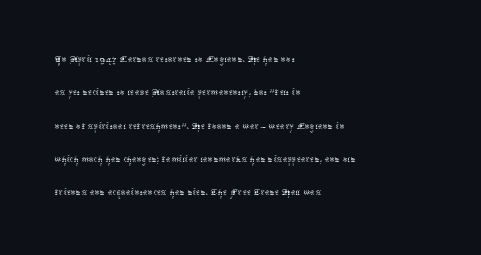
Q: Is the text bold? A: No.
Q: Is the text italic (slanted)? A: No, it is upright.
Q: Is the text underlined? A: No.
Q: How is the paragraph aligned? A: Left-aligned.
Q: Is the spacing between letters normal or unusually wide? A: Normal.
Q: Is the spacing between lines tight, normal or loose? A: Normal.
